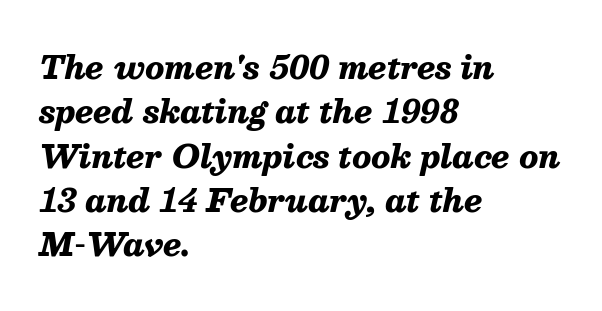
{"italic": "yes", "lean": "right", "slant_degrees": 13, "bold": "yes", "weight": "heavy", "width": "normal", "stroke_contrast": "medium", "x_height": "medium", "monospaced": "no", "underline": "no", "align": "left", "line_spacing": "normal", "line_spacing_ratio": 1.43, "letter_spacing": "normal", "letter_spacing_em": 0.0, "glyph_px": 31}
